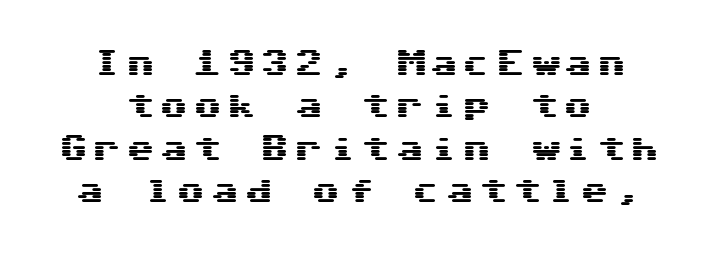
Q: Is the text italic (slanted)? A: No, it is upright.
Q: Is the typeface a serif or a sans-serif typeface? A: Sans-serif.
Q: Is the text underlined? A: No.
Q: How is the paragraph aligned? A: Centered.
Q: Is the spacing between lines tight, normal or loose? A: Normal.
Q: Width (condensed, normal, or wide)? A: Wide.
Q: Stroke contrast? A: Medium.
Q: x-height? A: Medium.
